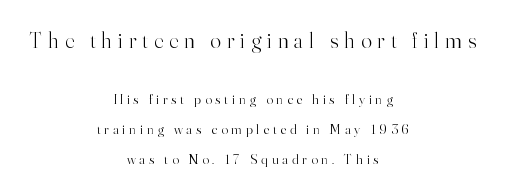
{"italic": "no", "bold": "no", "underline": "no", "align": "center", "line_spacing": "loose", "line_spacing_ratio": 2.12, "letter_spacing": "wide", "letter_spacing_em": 0.28, "larger_block": "first", "size_ratio": 1.57, "glyph_px": 22}
